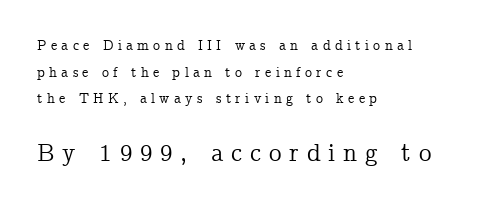
The image shows 25 px text type, upright; set left-aligned, loose line spacing (1.9x), unusually wide letter spacing (+0.31 em), not underlined; the second (bottom) block is 1.79x larger.
